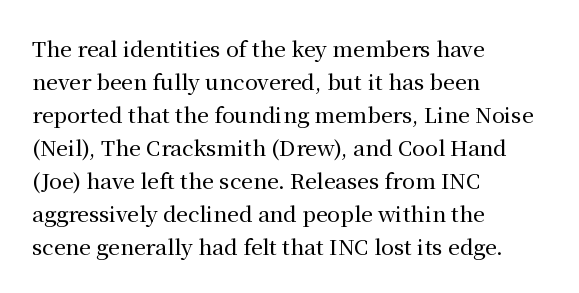
Q: Is the text italic (slanted)? A: No, it is upright.
Q: Is the text underlined? A: No.
Q: How is the paragraph aligned? A: Left-aligned.
Q: Is the spacing between letters normal or unusually wide? A: Normal.
Q: Is the spacing between lines tight, normal or loose? A: Normal.
